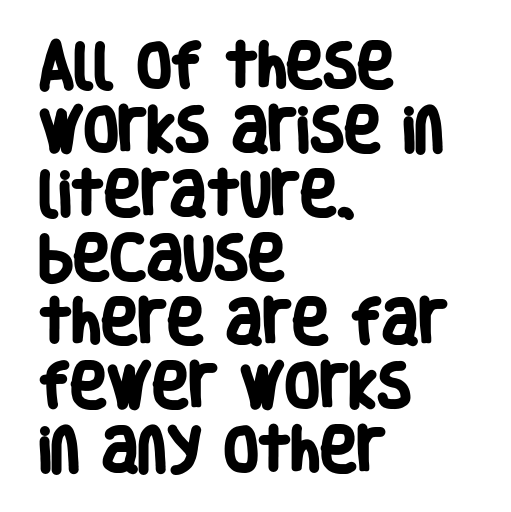
The lines are quadded left. Compared with an ordinary text face, these strokes are far heavier — a full bold. A sans-serif font was chosen for this passage. Looks like regular typesetting: each glyph gets only the width it needs. Tracking here is standard; glyphs follow each other at the usual distance.
